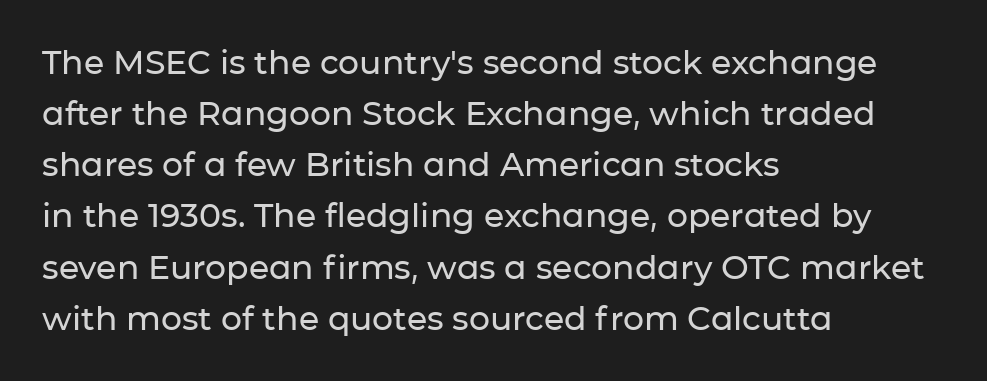
The lines in this sample share a left origin and differ only in where they stop. Compared with typical paragraphs, the rows here are spaced about the same. Compared with typical body copy, the letter spacing here is the same. Check under the words: just untouched page. What kind of face is this? One without serifs — a sans.
